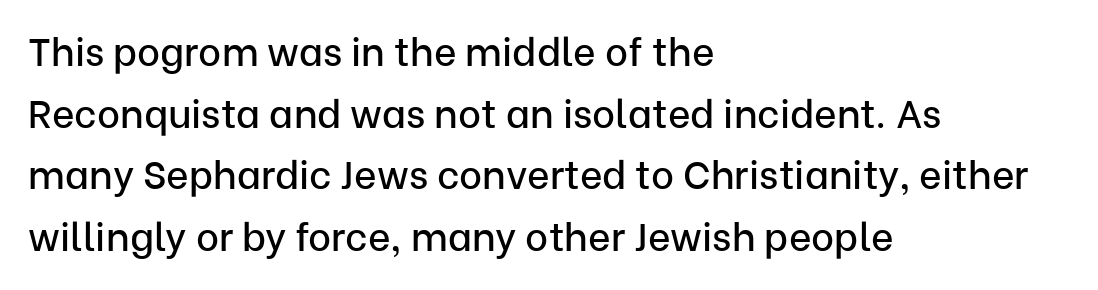
The image shows 39 px sans-serif type, upright; set left-aligned, normal line spacing (1.58x), normal letter spacing, not underlined; low stroke contrast and a medium x-height.
